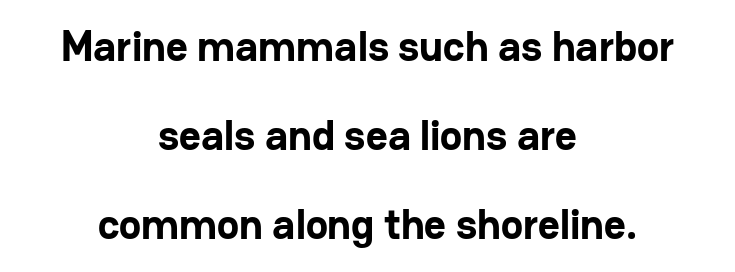
A sans-serif font was chosen for this passage. Do the letters lean? They stand straight. Each glyph is drawn with heavy, bold strokes. Leading: increased.
